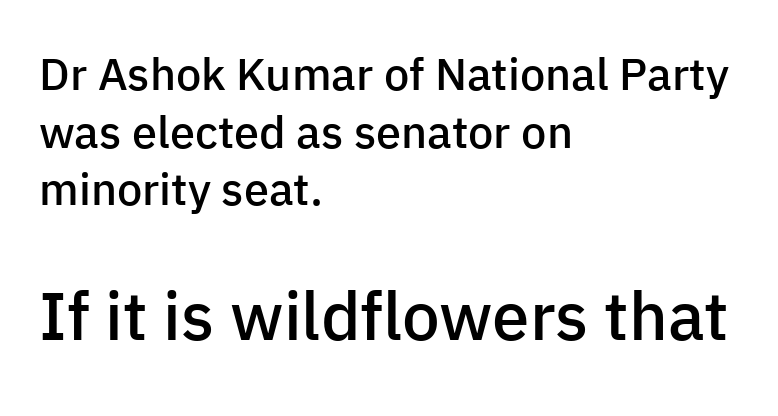
Q: Is the text bold? A: Semi-bold.
Q: Is the text italic (slanted)? A: No, it is upright.
Q: Is the typeface a serif or a sans-serif typeface? A: Sans-serif.
Q: Is the text underlined? A: No.
Q: How is the paragraph aligned? A: Left-aligned.
Q: Is the spacing between letters normal or unusually wide? A: Normal.
Q: Is the spacing between lines tight, normal or loose? A: Normal.
Q: Which block of text is set in a larger size, the first (top) or the second (bottom)? A: The second (bottom) one.
Q: Width (condensed, normal, or wide)? A: Normal.
Q: Stroke contrast? A: Low.
Q: x-height? A: Medium.
Q: Monospaced? A: No.
